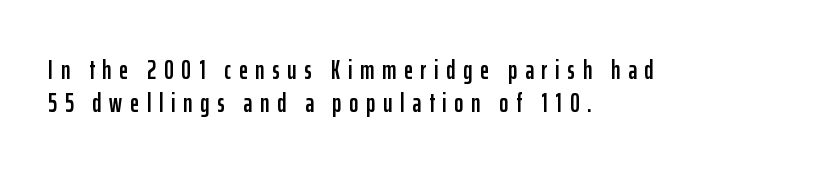
Q: Is the text italic (slanted)? A: No, it is upright.
Q: Is the text underlined? A: No.
Q: How is the paragraph aligned? A: Left-aligned.
Q: Is the spacing between letters normal or unusually wide? A: Unusually wide.
